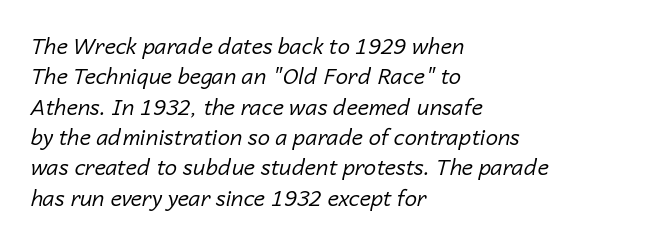
Q: Is the text bold? A: No.
Q: Is the text italic (slanted)? A: Yes, it leans right by about 14 degrees.
Q: Is the text underlined? A: No.
Q: How is the paragraph aligned? A: Left-aligned.
Q: Is the spacing between letters normal or unusually wide? A: Normal.
Q: Is the spacing between lines tight, normal or loose? A: Normal.
